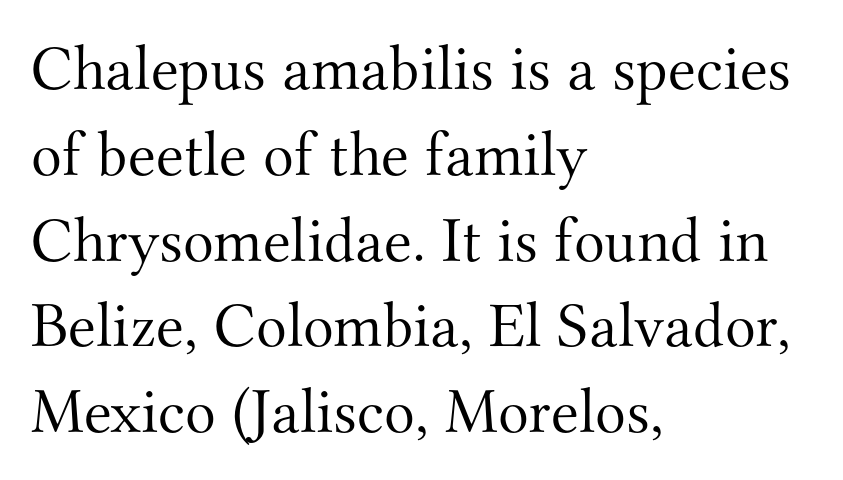
Q: Is the text bold? A: No.
Q: Is the text italic (slanted)? A: No, it is upright.
Q: Is the typeface a serif or a sans-serif typeface? A: Serif.
Q: Is the text underlined? A: No.
Q: How is the paragraph aligned? A: Left-aligned.
Q: Is the spacing between letters normal or unusually wide? A: Normal.
Q: Is the spacing between lines tight, normal or loose? A: Normal.
Q: Width (condensed, normal, or wide)? A: Normal.
Q: Stroke contrast? A: Medium.
Q: x-height? A: Small.
Q: Monospaced? A: No.
